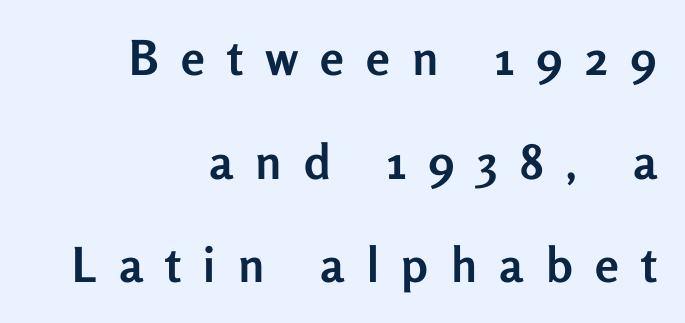
Line ends are locked; line starts wander. Is this a fixed-width face? No — the glyphs have proportional, varying widths. Nothing sits at the stroke ends, so this counts as sans-serif. Bare-footed words on every line. The vertical gap from one line to the next is large. Does the weight exceed regular? Yes, all the way to bold.
